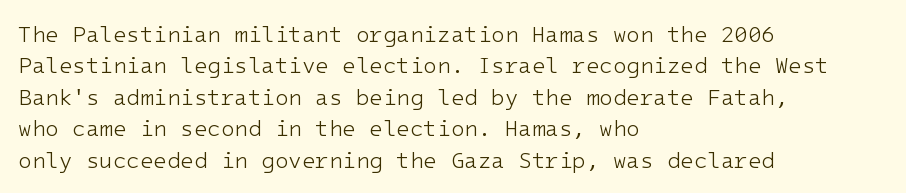
Q: Is the text bold? A: No.
Q: Is the text italic (slanted)? A: No, it is upright.
Q: Is the text underlined? A: No.
Q: How is the paragraph aligned? A: Left-aligned.
Q: Is the spacing between letters normal or unusually wide? A: Normal.
Q: Is the spacing between lines tight, normal or loose? A: Normal.
